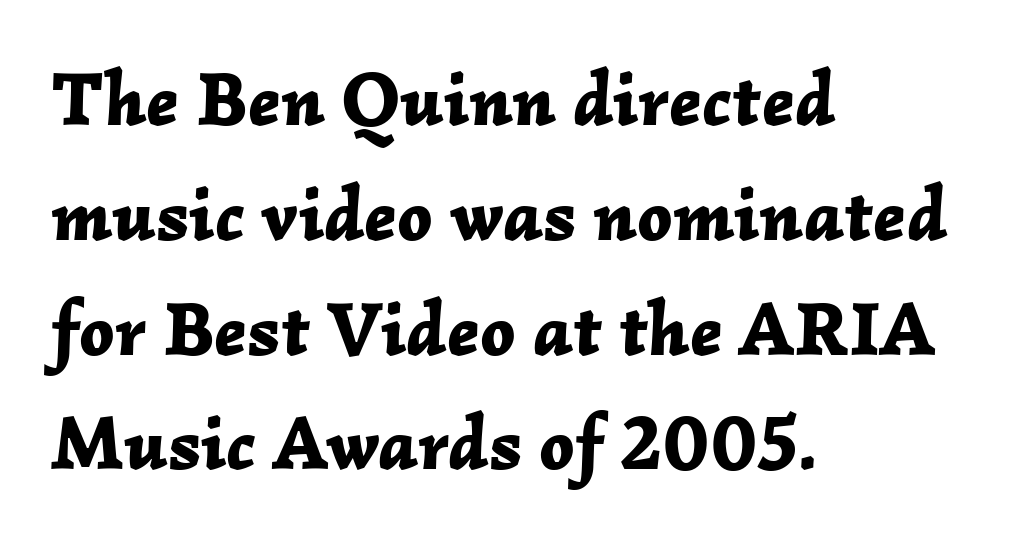
{"italic": "yes", "lean": "right", "slant_degrees": 2, "bold": "yes", "weight": "bold", "width": "normal", "stroke_contrast": "low", "x_height": "medium", "monospaced": "no", "underline": "no", "align": "left", "line_spacing": "normal", "line_spacing_ratio": 1.51, "letter_spacing": "normal", "letter_spacing_em": 0.0, "glyph_px": 76}
